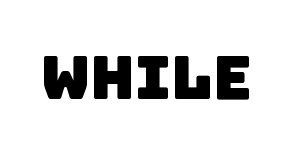
The image shows 60 px sans-serif type; set normal letter spacing, not underlined; low stroke contrast and a large x-height.
